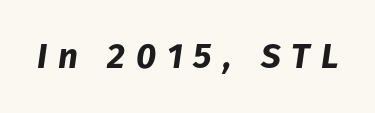
The image shows 35 px bold type, italic (leaning right); set unusually wide letter spacing (+0.31 em), not underlined; low stroke contrast and a medium x-height.
